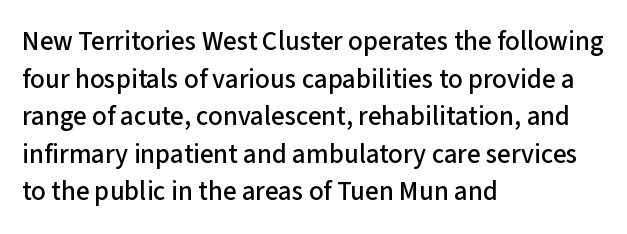
Q: Is the text italic (slanted)? A: No, it is upright.
Q: Is the text underlined? A: No.
Q: How is the paragraph aligned? A: Left-aligned.
Q: Is the spacing between letters normal or unusually wide? A: Normal.
Q: Is the spacing between lines tight, normal or loose? A: Normal.
